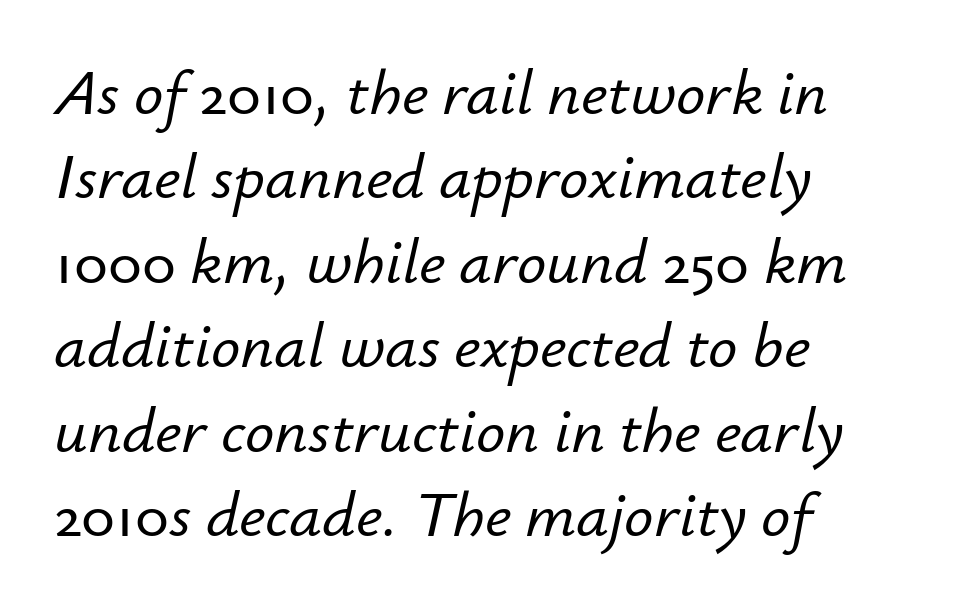
Q: Is the text italic (slanted)? A: Yes, it leans right by about 12 degrees.
Q: Is the text underlined? A: No.
Q: How is the paragraph aligned? A: Left-aligned.
Q: Is the spacing between letters normal or unusually wide? A: Normal.
Q: Is the spacing between lines tight, normal or loose? A: Normal.
Q: Width (condensed, normal, or wide)? A: Normal.
Q: Stroke contrast? A: Low.
Q: x-height? A: Small.
Q: Monospaced? A: No.
